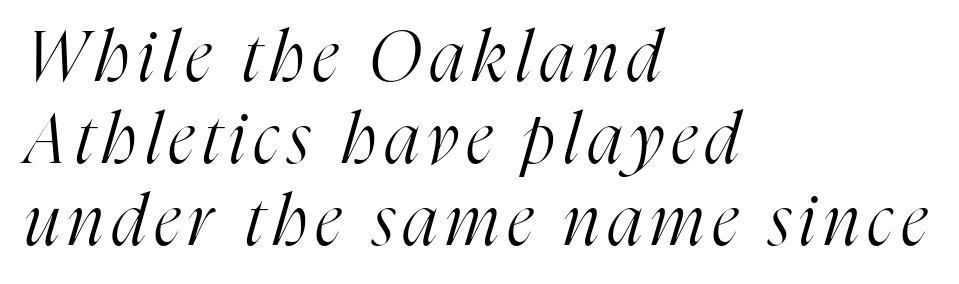
Q: Is the text bold? A: No.
Q: Is the text italic (slanted)? A: Yes, it leans right by about 16 degrees.
Q: Is the typeface a serif or a sans-serif typeface? A: Serif.
Q: Is the text underlined? A: No.
Q: How is the paragraph aligned? A: Left-aligned.
Q: Width (condensed, normal, or wide)? A: Condensed.
Q: Stroke contrast? A: High.
Q: x-height? A: Medium.
Q: Monospaced? A: No.
